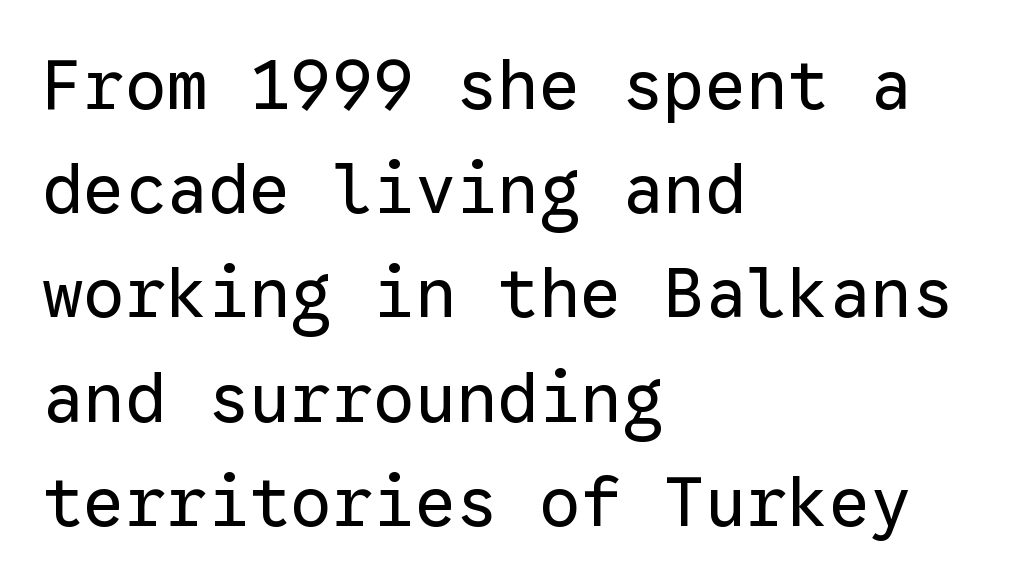
{"serif": "no", "italic": "no", "bold": "no", "weight": "regular", "width": "normal", "stroke_contrast": "low", "x_height": "medium", "monospaced": "yes", "underline": "no", "align": "left", "line_spacing": "normal", "line_spacing_ratio": 1.51, "letter_spacing": "normal", "letter_spacing_em": 0.0, "glyph_px": 69}
